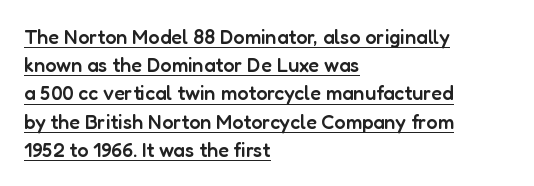
Q: Is the text bold? A: Semi-bold.
Q: Is the text italic (slanted)? A: No, it is upright.
Q: Is the text underlined? A: Yes.
Q: How is the paragraph aligned? A: Left-aligned.
Q: Is the spacing between letters normal or unusually wide? A: Normal.
Q: Is the spacing between lines tight, normal or loose? A: Normal.
